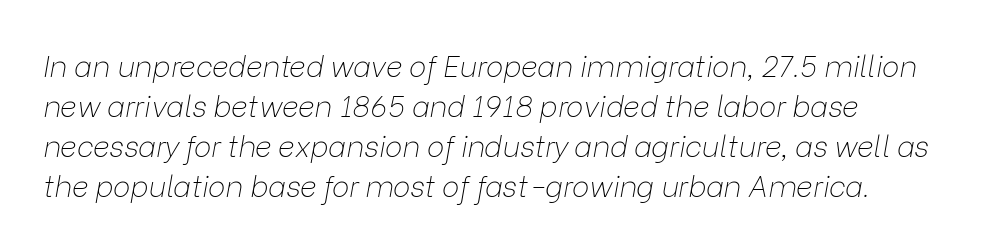
The image shows 29 px thin type, italic (leaning right); set normal line spacing (1.38x), normal letter spacing, not underlined; low stroke contrast and a medium x-height.
